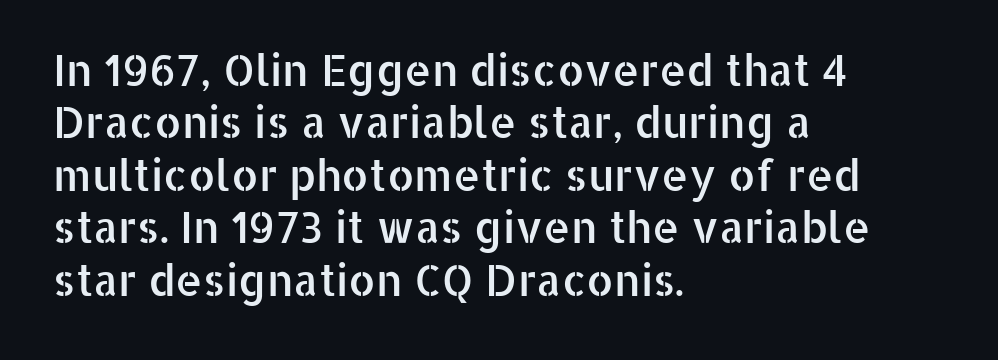
The letters advance in unequal steps, a hallmark of proportional type. Ascenders rise straight up at ninety degrees. Font category for this specimen: sans-serif. The lines in this sample share a left origin and differ only in where they stop. Underlining? Definitely not there. What stands out about the letter spacing? Nothing — it is the standard amount.
